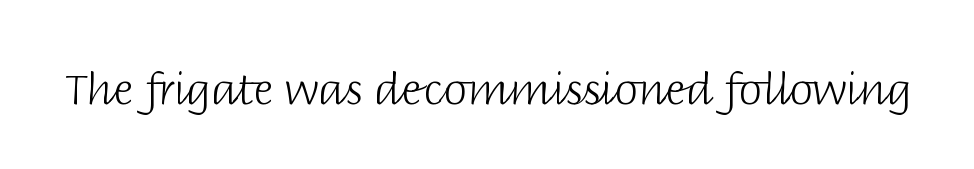
{"serif": "no", "italic": "no", "bold": "no", "weight": "light", "width": "normal", "stroke_contrast": "low", "x_height": "large", "monospaced": "no", "underline": "no", "letter_spacing": "normal", "letter_spacing_em": 0.0, "glyph_px": 43}
